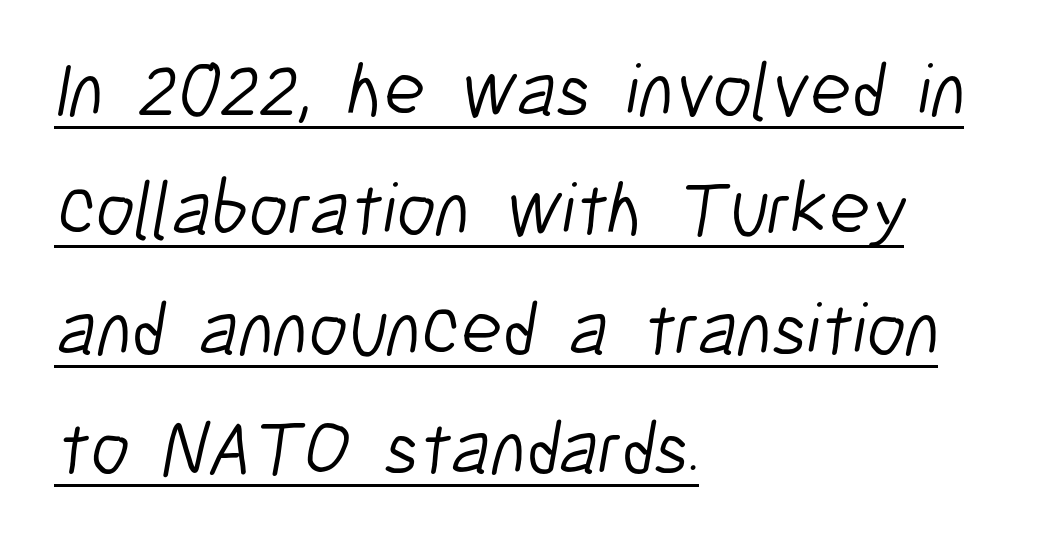
Q: Is the text bold? A: No.
Q: Is the typeface a serif or a sans-serif typeface? A: Sans-serif.
Q: Is the text underlined? A: Yes.
Q: How is the paragraph aligned? A: Left-aligned.
Q: Is the spacing between letters normal or unusually wide? A: Normal.
Q: Is the spacing between lines tight, normal or loose? A: Normal.
Q: Width (condensed, normal, or wide)? A: Condensed.
Q: Stroke contrast? A: Low.
Q: x-height? A: Medium.
Q: Monospaced? A: No.
